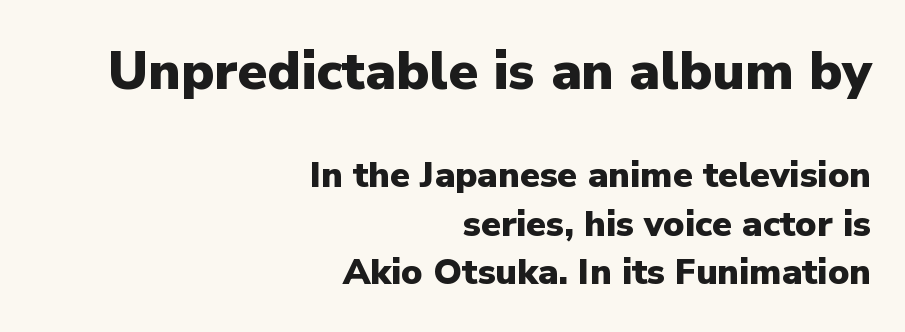
{"serif": "no", "italic": "no", "bold": "yes", "weight": "heavy", "width": "normal", "stroke_contrast": "low", "x_height": "medium", "monospaced": "no", "underline": "no", "align": "right", "line_spacing": "normal", "line_spacing_ratio": 1.35, "letter_spacing": "normal", "letter_spacing_em": 0.0, "larger_block": "first", "size_ratio": 1.5, "glyph_px": 54}
